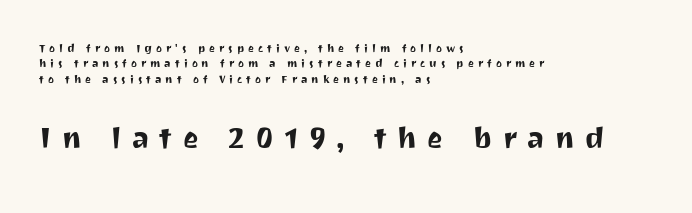
{"serif": "no", "italic": "no", "width": "normal", "stroke_contrast": "medium", "x_height": "medium", "monospaced": "no", "underline": "no", "align": "left", "line_spacing": "tight", "line_spacing_ratio": 1.09, "letter_spacing": "wide", "letter_spacing_em": 0.28, "larger_block": "second", "size_ratio": 2.64, "glyph_px": 37}
